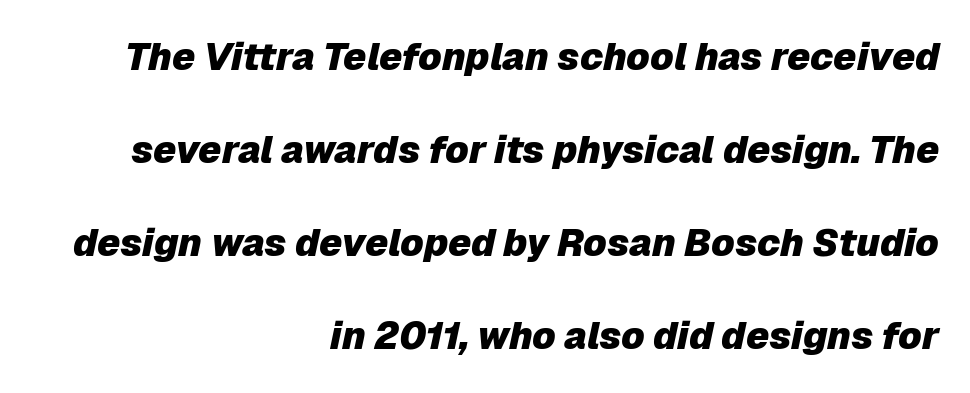
Q: Is the text bold? A: Yes.
Q: Is the text italic (slanted)? A: Yes, it leans right by about 12 degrees.
Q: Is the text underlined? A: No.
Q: How is the paragraph aligned? A: Right-aligned.
Q: Is the spacing between letters normal or unusually wide? A: Normal.
Q: Is the spacing between lines tight, normal or loose? A: Loose.
Q: Width (condensed, normal, or wide)? A: Normal.
Q: Stroke contrast? A: Low.
Q: x-height? A: Medium.
Q: Monospaced? A: No.
